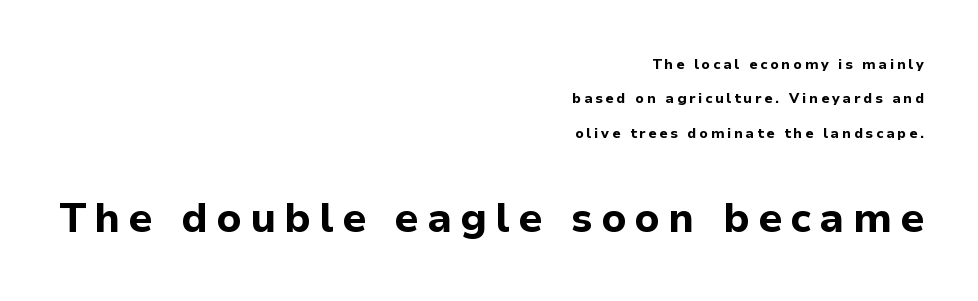
{"serif": "no", "italic": "no", "bold": "yes", "weight": "bold", "width": "normal", "stroke_contrast": "low", "x_height": "medium", "monospaced": "no", "underline": "no", "align": "right", "line_spacing": "loose", "line_spacing_ratio": 2.45, "letter_spacing": "wide", "letter_spacing_em": 0.2, "larger_block": "second", "size_ratio": 2.93, "glyph_px": 41}
